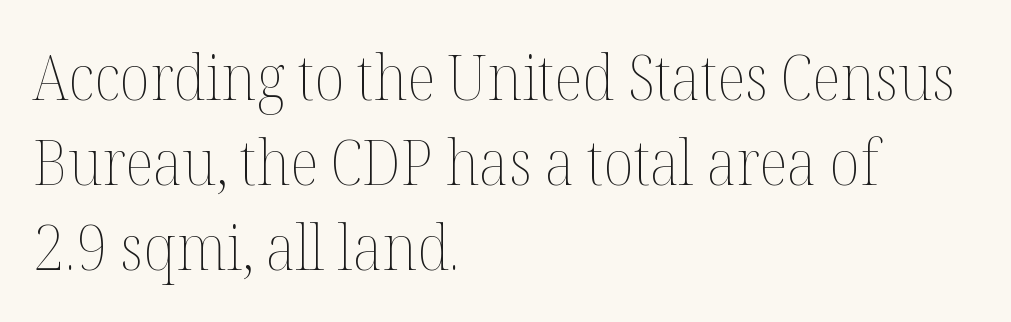
Spacing verdict: proportional, widths tailored to each character. Tracking value appears to be zero — textbook default spacing. Normally led — the rows are evenly, conventionally spaced. Lines of text with bare space underneath. Compared with a centered layout, this one pins lines to the left instead.
